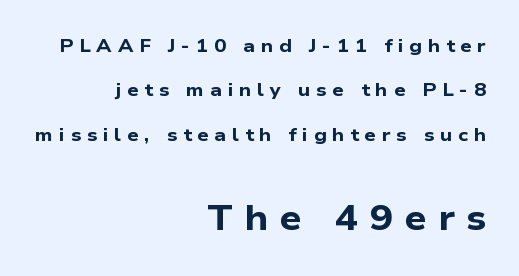
{"serif": "no", "bold": "yes", "weight": "bold", "width": "wide", "stroke_contrast": "low", "x_height": "medium", "monospaced": "no", "underline": "no", "align": "right", "line_spacing": "loose", "line_spacing_ratio": 2.46, "letter_spacing": "wide", "letter_spacing_em": 0.32, "larger_block": "second", "size_ratio": 1.94, "glyph_px": 35}
